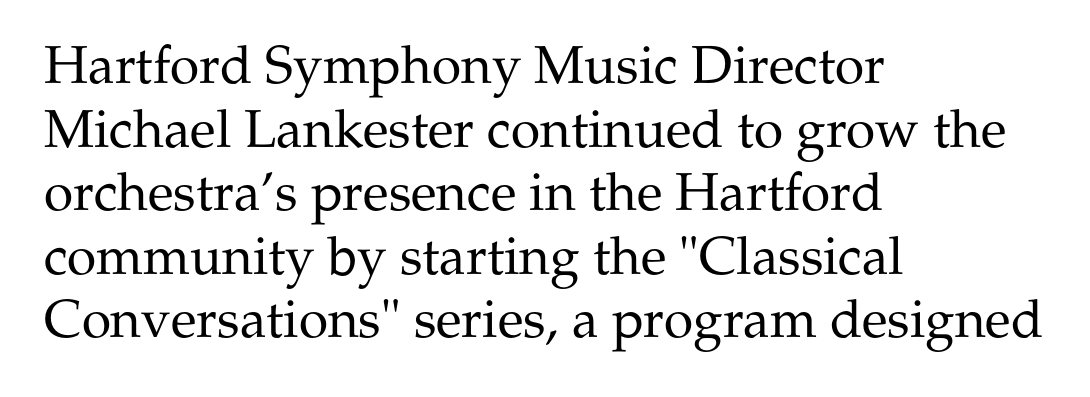
Q: Is the text bold? A: No.
Q: Is the text italic (slanted)? A: No, it is upright.
Q: Is the typeface a serif or a sans-serif typeface? A: Serif.
Q: Is the text underlined? A: No.
Q: How is the paragraph aligned? A: Left-aligned.
Q: Is the spacing between letters normal or unusually wide? A: Normal.
Q: Width (condensed, normal, or wide)? A: Normal.
Q: Stroke contrast? A: Medium.
Q: x-height? A: Medium.
Q: Monospaced? A: No.
